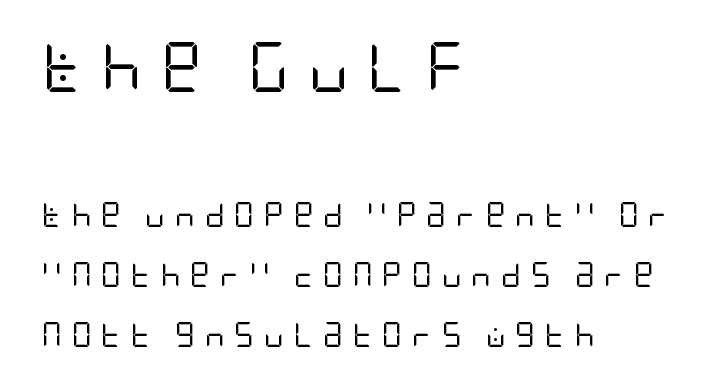
Q: Is the text bold? A: No.
Q: Is the text italic (slanted)? A: No, it is upright.
Q: Is the typeface a serif or a sans-serif typeface? A: Sans-serif.
Q: Is the text underlined? A: No.
Q: How is the paragraph aligned? A: Left-aligned.
Q: Is the spacing between letters normal or unusually wide? A: Unusually wide.
Q: Is the spacing between lines tight, normal or loose? A: Loose.
Q: Which block of text is set in a larger size, the first (top) or the second (bottom)? A: The first (top) one.
Q: Width (condensed, normal, or wide)? A: Condensed.
Q: Stroke contrast? A: Low.
Q: x-height? A: Large.
